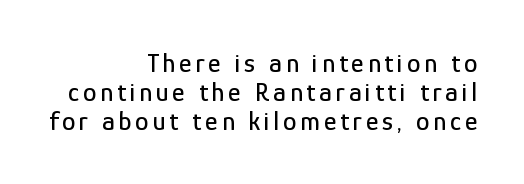
The image shows 27 px text type, upright; set right-aligned, tight line spacing (1.08x), not underlined.
